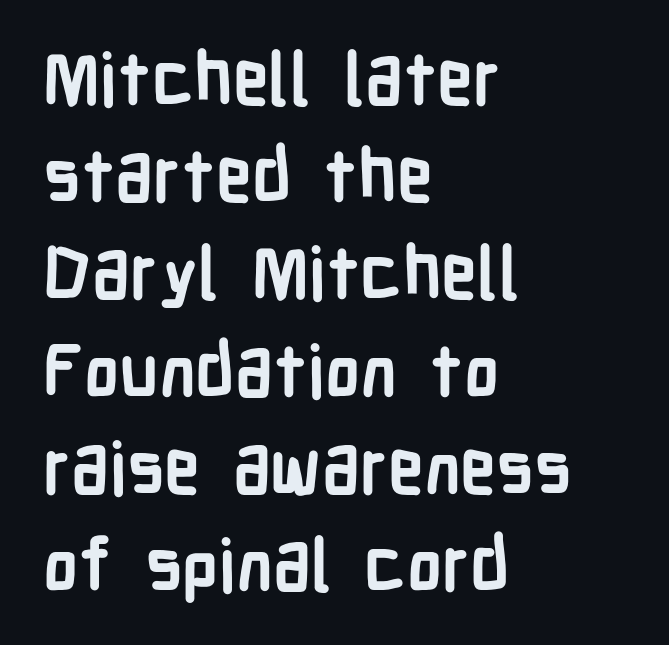
Q: Is the text bold? A: Yes.
Q: Is the text italic (slanted)? A: No, it is upright.
Q: Is the typeface a serif or a sans-serif typeface? A: Sans-serif.
Q: Is the text underlined? A: No.
Q: How is the paragraph aligned? A: Left-aligned.
Q: Is the spacing between letters normal or unusually wide? A: Normal.
Q: Is the spacing between lines tight, normal or loose? A: Normal.
Q: Width (condensed, normal, or wide)? A: Condensed.
Q: Stroke contrast? A: Low.
Q: x-height? A: Medium.
Q: Monospaced? A: No.
